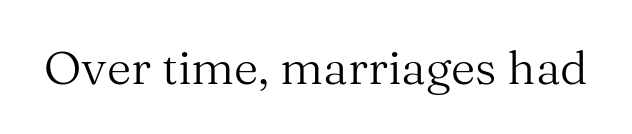
Spacing verdict: proportional, widths tailored to each character. The specimen omits any rule beneath the text block's lines. The font is comparable to plain body text, perhaps lighter. Tracking value appears to be zero — textbook default spacing. Each letter's strokes conclude with small projecting serifs. No italicization has been applied; the sample stays upright.
